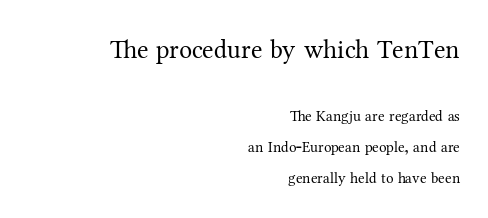
Q: Is the text bold? A: No.
Q: Is the text italic (slanted)? A: No, it is upright.
Q: Is the text underlined? A: No.
Q: How is the paragraph aligned? A: Right-aligned.
Q: Is the spacing between letters normal or unusually wide? A: Normal.
Q: Is the spacing between lines tight, normal or loose? A: Loose.
Q: Which block of text is set in a larger size, the first (top) or the second (bottom)? A: The first (top) one.
